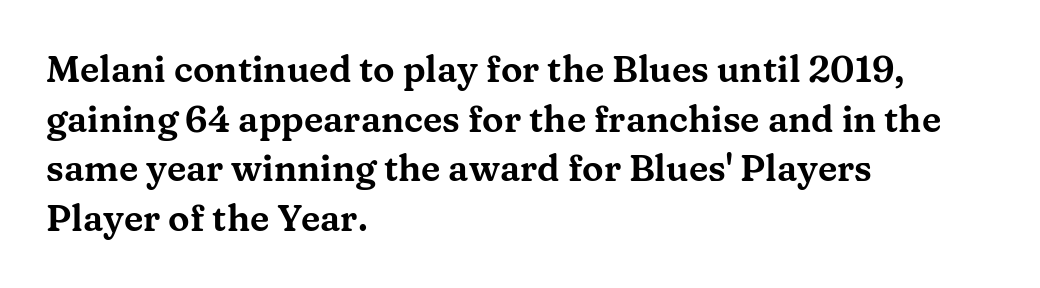
Q: Is the text italic (slanted)? A: No, it is upright.
Q: Is the typeface a serif or a sans-serif typeface? A: Serif.
Q: Is the text underlined? A: No.
Q: How is the paragraph aligned? A: Left-aligned.
Q: Is the spacing between letters normal or unusually wide? A: Normal.
Q: Is the spacing between lines tight, normal or loose? A: Normal.
Q: Width (condensed, normal, or wide)? A: Wide.
Q: Stroke contrast? A: Medium.
Q: x-height? A: Medium.
Q: Monospaced? A: No.
